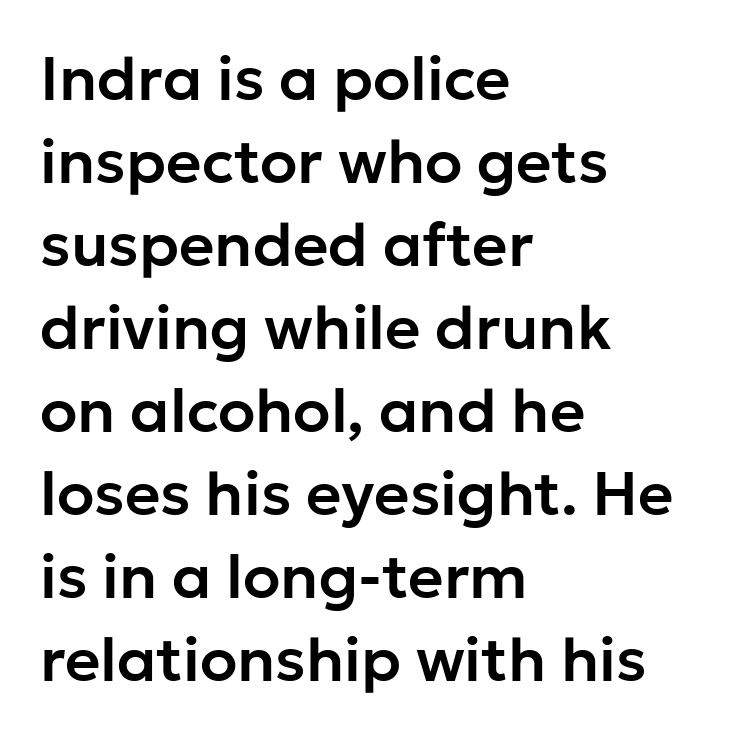
{"serif": "no", "italic": "no", "width": "normal", "stroke_contrast": "low", "x_height": "medium", "monospaced": "no", "underline": "no", "align": "left", "line_spacing": "normal", "line_spacing_ratio": 1.36, "letter_spacing": "normal", "letter_spacing_em": 0.0, "glyph_px": 61}
